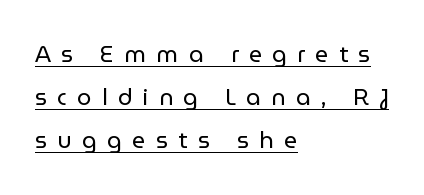
Q: Is the text bold? A: No.
Q: Is the text italic (slanted)? A: No, it is upright.
Q: Is the text underlined? A: Yes.
Q: How is the paragraph aligned? A: Left-aligned.
Q: Is the spacing between letters normal or unusually wide? A: Unusually wide.
